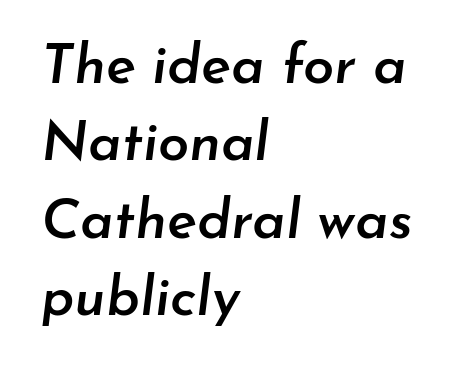
{"italic": "yes", "lean": "right", "slant_degrees": 7, "bold": "semi", "weight": "semibold", "width": "normal", "stroke_contrast": "low", "x_height": "small", "monospaced": "no", "underline": "no", "align": "left", "line_spacing": "normal", "line_spacing_ratio": 1.38, "letter_spacing": "normal", "letter_spacing_em": 0.0, "glyph_px": 56}
